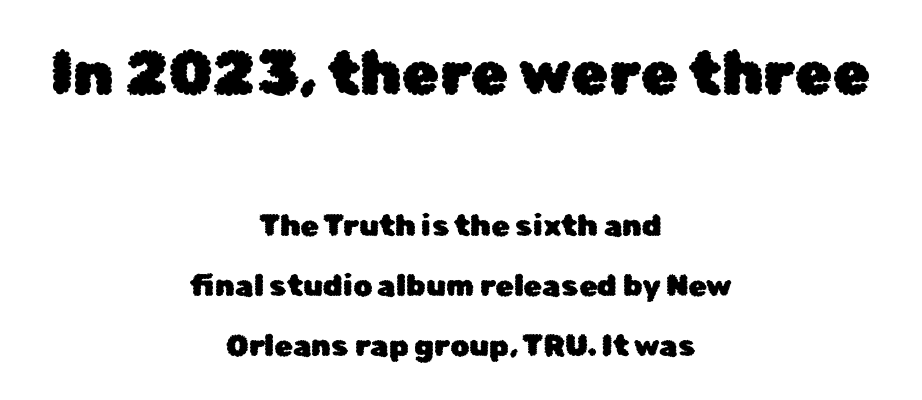
{"serif": "no", "italic": "no", "width": "normal", "stroke_contrast": "low", "x_height": "medium", "monospaced": "no", "underline": "no", "align": "center", "line_spacing": "loose", "line_spacing_ratio": 2.0, "letter_spacing": "normal", "letter_spacing_em": 0.0, "larger_block": "first", "size_ratio": 2.03, "glyph_px": 61}
